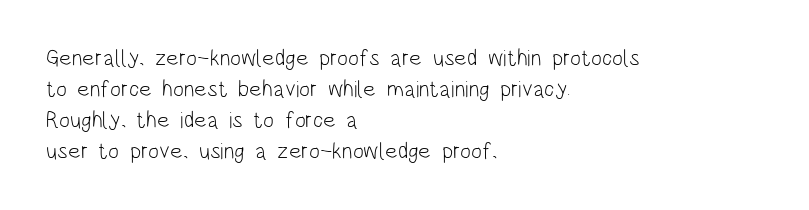
{"italic": "no", "bold": "no", "underline": "no", "align": "left", "line_spacing": "normal", "line_spacing_ratio": 1.35, "letter_spacing": "normal", "letter_spacing_em": 0.0, "glyph_px": 23}
